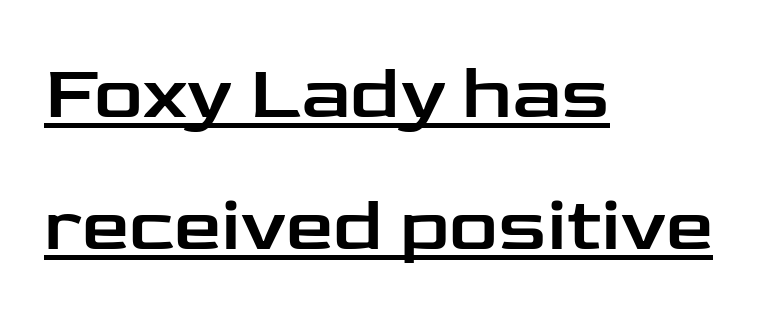
{"serif": "no", "italic": "no", "width": "wide", "stroke_contrast": "low", "x_height": "medium", "monospaced": "no", "underline": "yes", "align": "left", "line_spacing_ratio": 1.74, "letter_spacing": "normal", "letter_spacing_em": 0.0, "glyph_px": 76}
